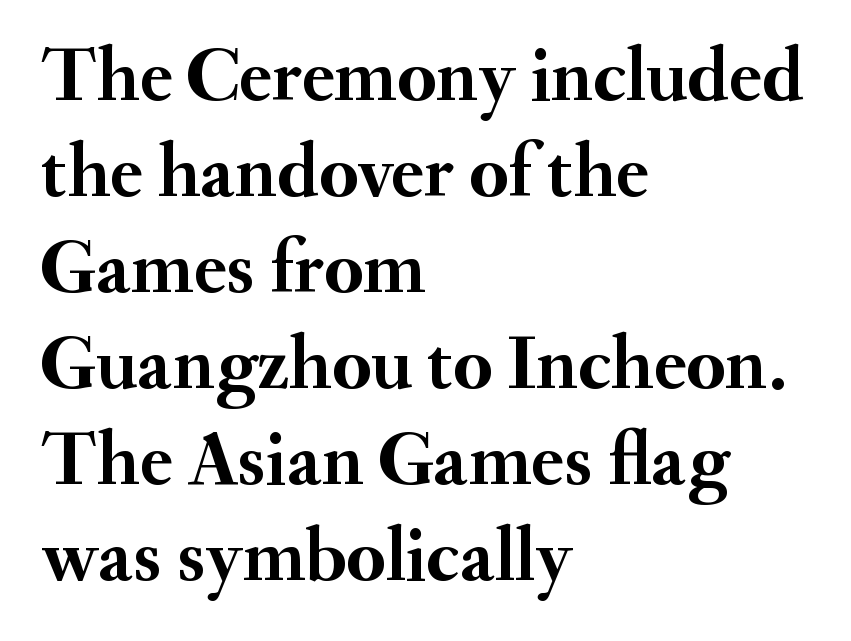
Q: Is the text bold? A: Yes.
Q: Is the text italic (slanted)? A: No, it is upright.
Q: Is the typeface a serif or a sans-serif typeface? A: Serif.
Q: Is the text underlined? A: No.
Q: How is the paragraph aligned? A: Left-aligned.
Q: Is the spacing between letters normal or unusually wide? A: Normal.
Q: Width (condensed, normal, or wide)? A: Normal.
Q: Stroke contrast? A: Medium.
Q: x-height? A: Small.
Q: Monospaced? A: No.
